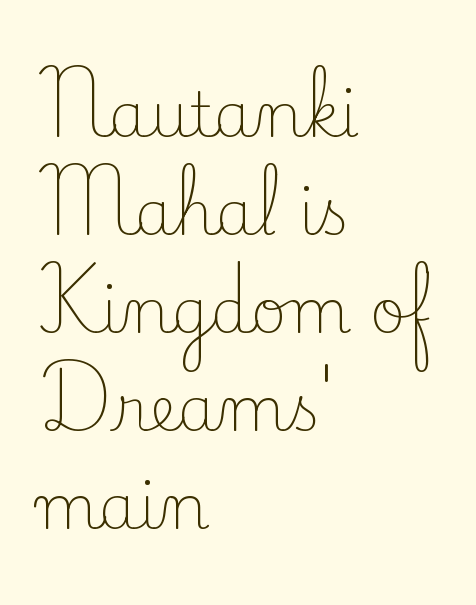
Q: Is the text bold? A: No.
Q: Is the text italic (slanted)? A: No, it is upright.
Q: Is the typeface a serif or a sans-serif typeface? A: Serif.
Q: Is the text underlined? A: No.
Q: How is the paragraph aligned? A: Left-aligned.
Q: Is the spacing between letters normal or unusually wide? A: Normal.
Q: Is the spacing between lines tight, normal or loose? A: Normal.
Q: Width (condensed, normal, or wide)? A: Normal.
Q: Stroke contrast? A: Low.
Q: x-height? A: Small.
Q: Monospaced? A: No.
